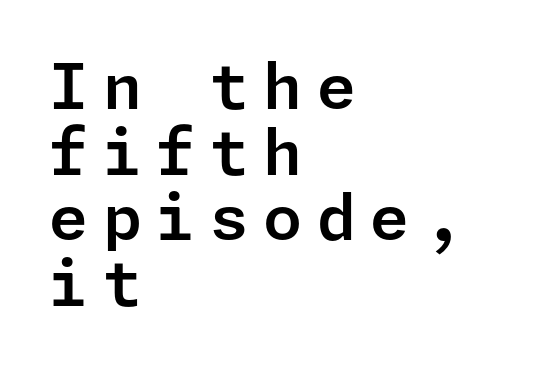
The strip under each line holds only bare page. A classic flush-left, rag-right setting is used for this passage. Honestly, the rows look squashed on top of each other. The rendering shows plain stroke endings on the letterforms — a sans-serif design. You can tell it's not italic because the verticals are truly vertical. Tracking here is generous; glyphs stand well apart from one another.
